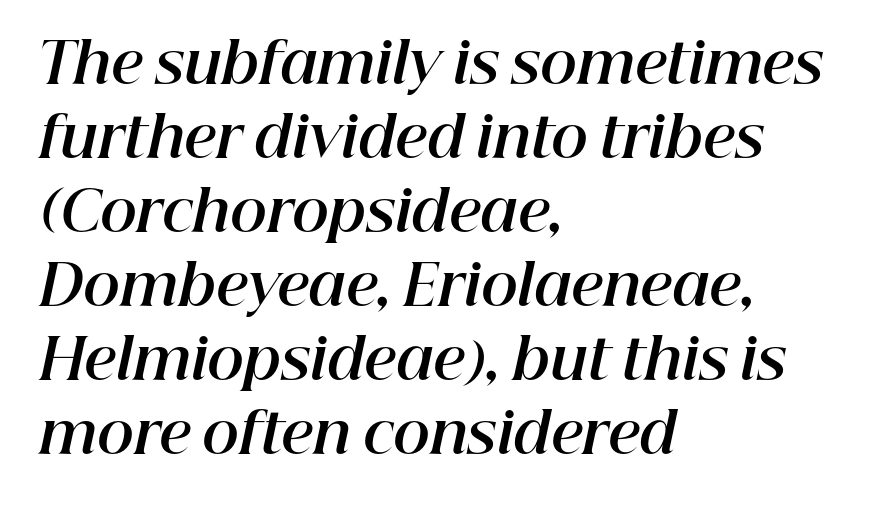
Spacing verdict: proportional, widths tailored to each character. Look at the stroke-to-counter ratio: heavy, a bold. The leading is moderate, giving the passage an even texture. Layout note: lines flush left. Every character sits at an angle, as italics do. Decoration check: the copy has no underline.
